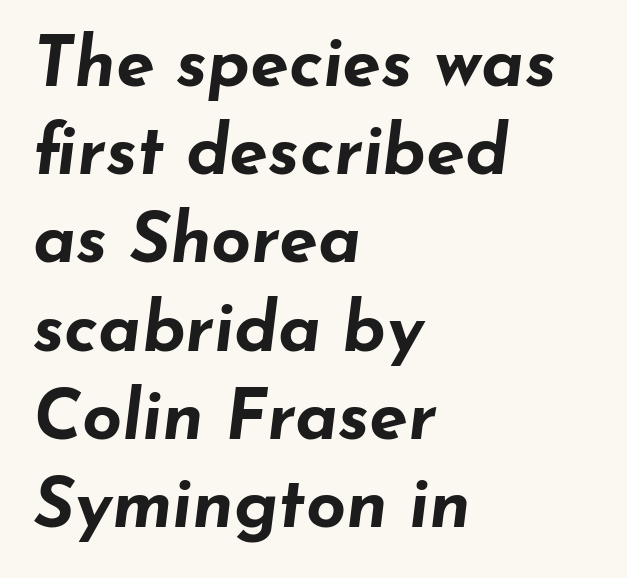
The image shows 70 px bold, wide type, italic (leaning right); set left-aligned, normal line spacing (1.26x), normal letter spacing, not underlined; low stroke contrast and a small x-height.
